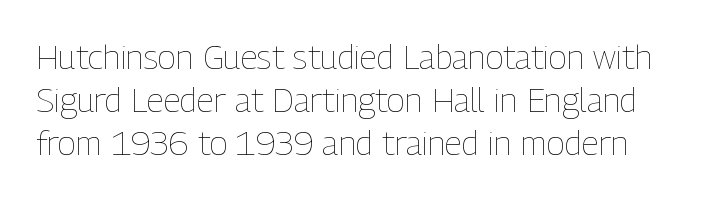
The image shows 34 px thin, condensed type, upright; set normal line spacing (1.27x), normal letter spacing, not underlined; low stroke contrast and a medium x-height.
